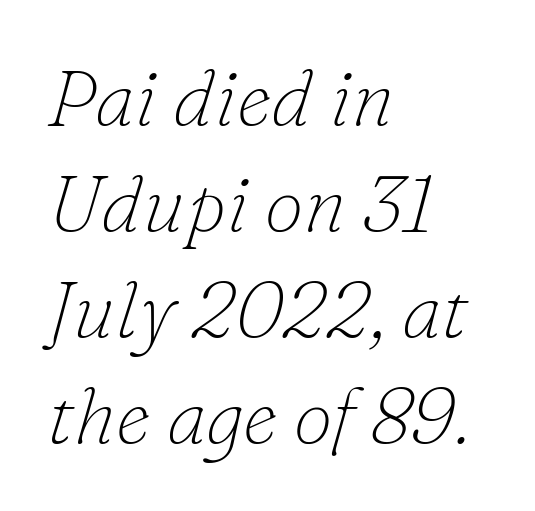
The image shows 79 px thin serif type, italic (leaning right); set left-aligned, normal line spacing (1.34x), normal letter spacing, not underlined; low stroke contrast and a small x-height.
